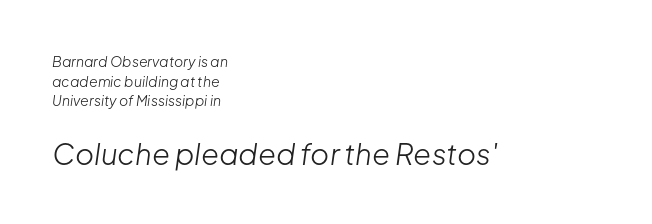
The image shows 29 px light type, italic (leaning right); set left-aligned, normal line spacing (1.4x), normal letter spacing, not underlined; the second (bottom) block is 2.07x larger; low stroke contrast and a medium x-height.
